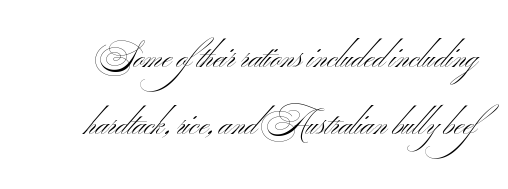
{"serif": "no", "bold": "no", "weight": "light", "width": "wide", "stroke_contrast": "medium", "x_height": "small", "monospaced": "no", "underline": "no", "line_spacing": "loose", "line_spacing_ratio": 2.09, "letter_spacing": "normal", "letter_spacing_em": 0.0, "glyph_px": 32}
